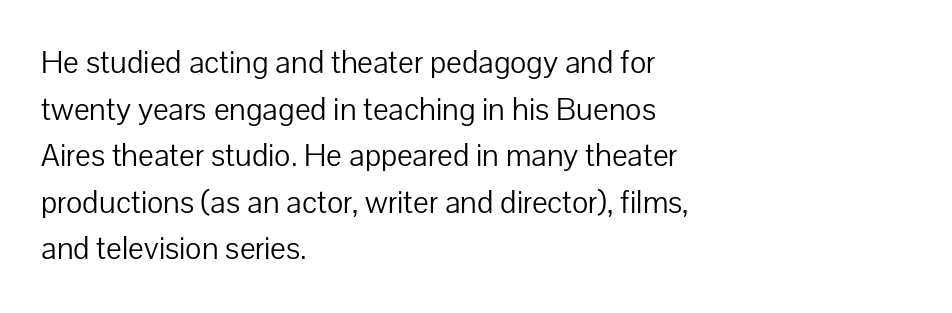
{"serif": "no", "italic": "no", "bold": "no", "weight": "light", "width": "normal", "stroke_contrast": "low", "x_height": "medium", "monospaced": "no", "underline": "no", "align": "left", "line_spacing": "normal", "line_spacing_ratio": 1.41, "letter_spacing": "normal", "letter_spacing_em": 0.0, "glyph_px": 33}
